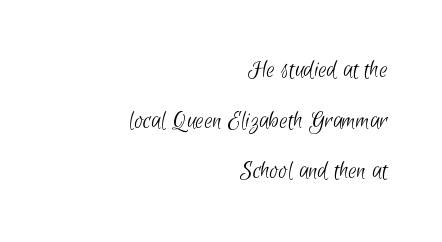
Q: Is the text bold? A: No.
Q: Is the text underlined? A: No.
Q: How is the paragraph aligned? A: Right-aligned.
Q: Is the spacing between letters normal or unusually wide? A: Normal.
Q: Is the spacing between lines tight, normal or loose? A: Loose.
